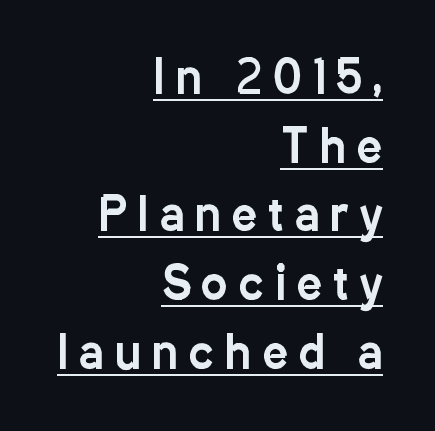
{"serif": "no", "italic": "no", "width": "condensed", "stroke_contrast": "low", "x_height": "medium", "monospaced": "no", "underline": "yes", "align": "right", "line_spacing": "normal", "line_spacing_ratio": 1.56, "letter_spacing": "wide", "letter_spacing_em": 0.26, "glyph_px": 44}
